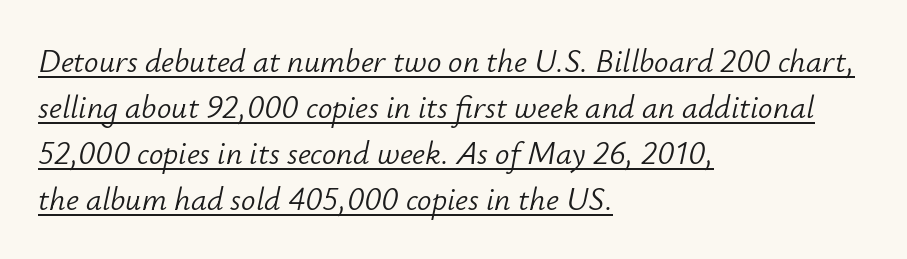
{"italic": "yes", "lean": "right", "slant_degrees": 12, "bold": "no", "weight": "light", "width": "normal", "stroke_contrast": "low", "x_height": "small", "monospaced": "no", "underline": "yes", "align": "left", "line_spacing": "normal", "line_spacing_ratio": 1.44, "letter_spacing": "normal", "letter_spacing_em": 0.0, "glyph_px": 32}
